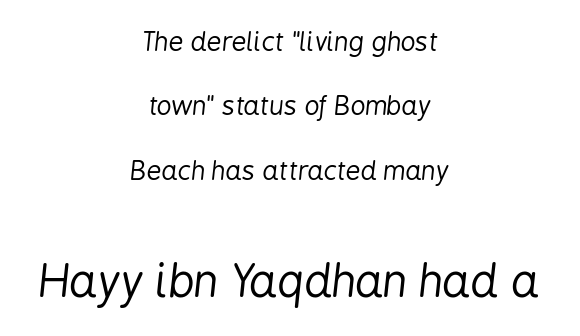
{"italic": "yes", "lean": "right", "slant_degrees": 6, "bold": "no", "weight": "regular", "width": "condensed", "stroke_contrast": "low", "x_height": "medium", "monospaced": "no", "underline": "no", "align": "center", "line_spacing": "loose", "line_spacing_ratio": 2.48, "letter_spacing": "normal", "letter_spacing_em": 0.0, "larger_block": "second", "size_ratio": 1.73, "glyph_px": 45}
